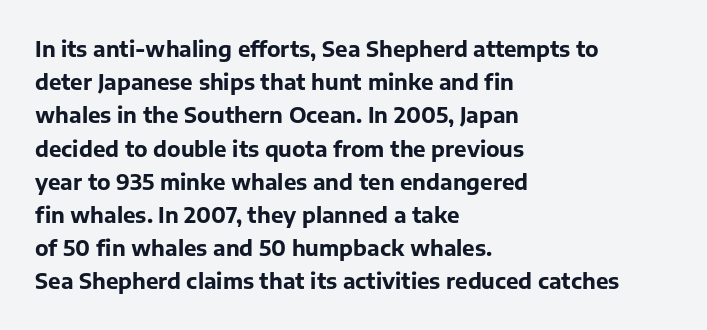
{"italic": "no", "bold": "yes", "underline": "no", "align": "left", "line_spacing": "normal", "line_spacing_ratio": 1.58, "letter_spacing": "normal", "letter_spacing_em": 0.0, "glyph_px": 21}
